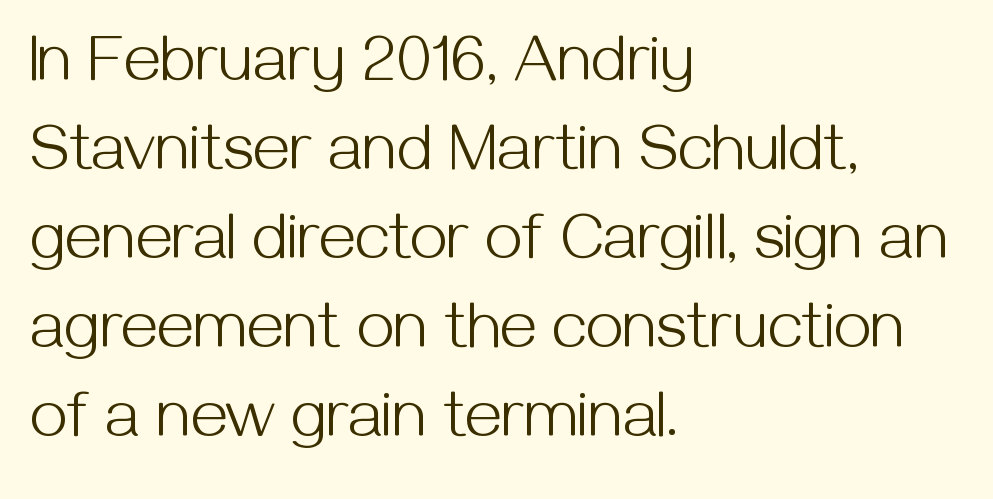
Q: Is the text bold? A: No.
Q: Is the text italic (slanted)? A: No, it is upright.
Q: Is the typeface a serif or a sans-serif typeface? A: Sans-serif.
Q: Is the text underlined? A: No.
Q: How is the paragraph aligned? A: Left-aligned.
Q: Is the spacing between letters normal or unusually wide? A: Normal.
Q: Is the spacing between lines tight, normal or loose? A: Normal.
Q: Width (condensed, normal, or wide)? A: Normal.
Q: Stroke contrast? A: Medium.
Q: x-height? A: Medium.
Q: Monospaced? A: No.
